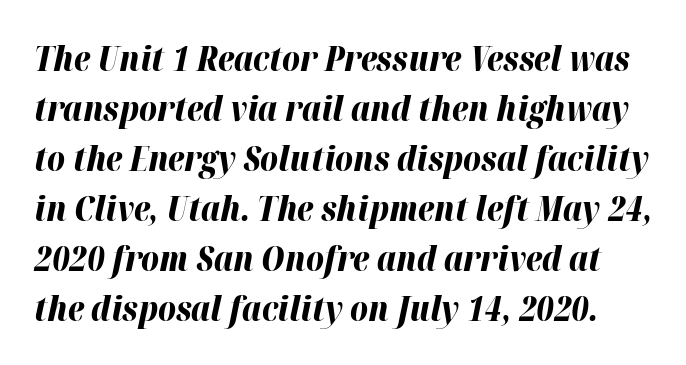
The image shows 34 px bold type, italic (leaning right); set normal line spacing (1.47x), normal letter spacing, not underlined; high stroke contrast and a medium x-height.
